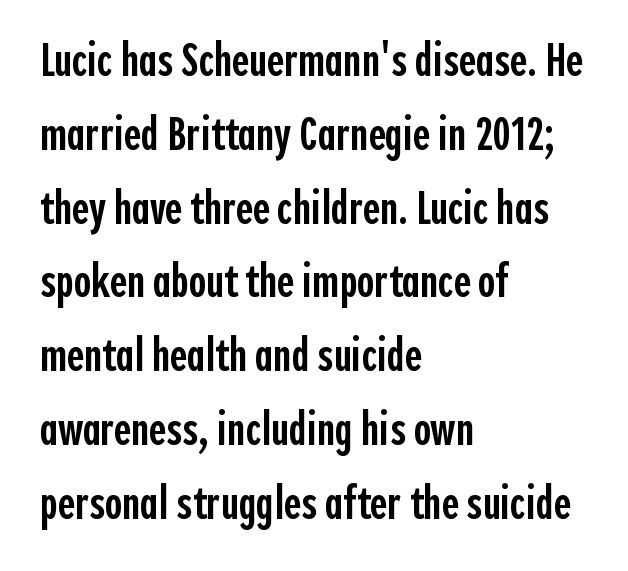
Q: Is the text bold? A: Semi-bold.
Q: Is the text italic (slanted)? A: No, it is upright.
Q: Is the typeface a serif or a sans-serif typeface? A: Sans-serif.
Q: Is the text underlined? A: No.
Q: How is the paragraph aligned? A: Left-aligned.
Q: Is the spacing between letters normal or unusually wide? A: Normal.
Q: Is the spacing between lines tight, normal or loose? A: Normal.
Q: Width (condensed, normal, or wide)? A: Condensed.
Q: x-height? A: Medium.
Q: Monospaced? A: No.
